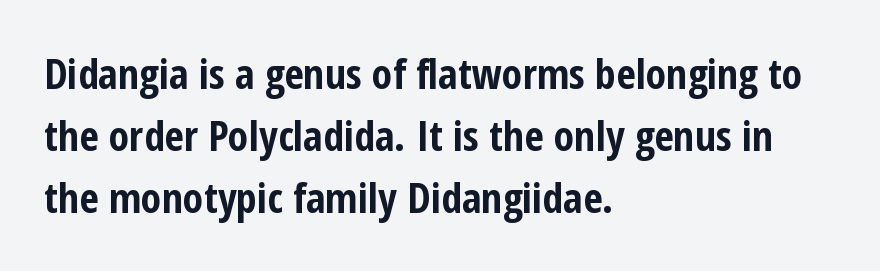
{"serif": "no", "italic": "no", "bold": "yes", "weight": "bold", "width": "condensed", "stroke_contrast": "low", "x_height": "medium", "monospaced": "no", "underline": "no", "align": "left", "line_spacing": "normal", "line_spacing_ratio": 1.48, "letter_spacing": "normal", "letter_spacing_em": 0.0, "glyph_px": 42}
